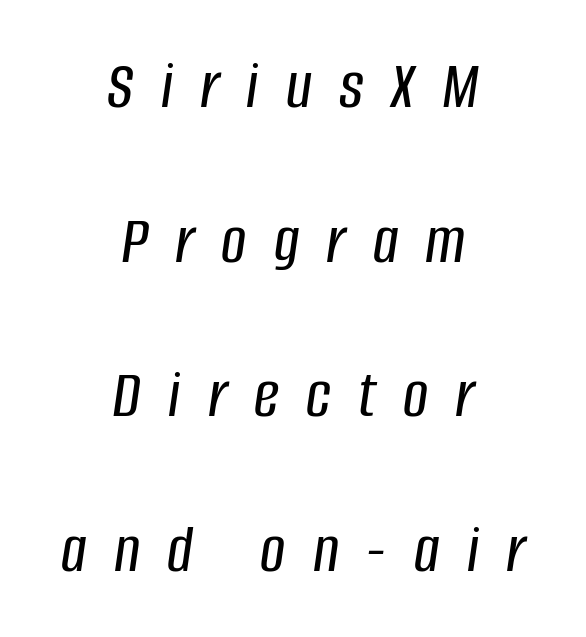
Q: Is the text italic (slanted)? A: Yes, it leans right by about 8 degrees.
Q: Is the text underlined? A: No.
Q: How is the paragraph aligned? A: Centered.
Q: Is the spacing between letters normal or unusually wide? A: Unusually wide.
Q: Is the spacing between lines tight, normal or loose? A: Loose.
Q: Width (condensed, normal, or wide)? A: Condensed.
Q: Stroke contrast? A: Low.
Q: x-height? A: Large.
Q: Monospaced? A: No.
